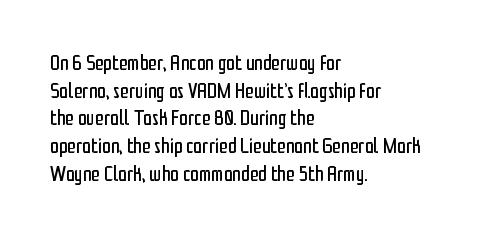
The image shows 22 px text type, upright; set left-aligned, normal line spacing (1.26x), normal letter spacing, not underlined.
